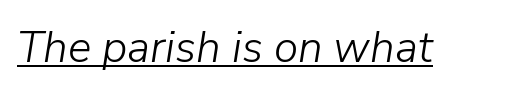
{"italic": "yes", "lean": "right", "slant_degrees": 9, "bold": "no", "weight": "light", "width": "normal", "stroke_contrast": "low", "x_height": "medium", "monospaced": "no", "underline": "yes", "letter_spacing": "normal", "letter_spacing_em": 0.0, "glyph_px": 44}
